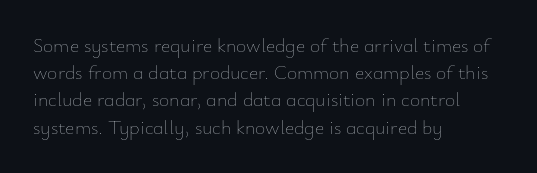
Q: Is the text bold? A: No.
Q: Is the text italic (slanted)? A: No, it is upright.
Q: Is the text underlined? A: No.
Q: How is the paragraph aligned? A: Left-aligned.
Q: Is the spacing between letters normal or unusually wide? A: Normal.
Q: Is the spacing between lines tight, normal or loose? A: Normal.
